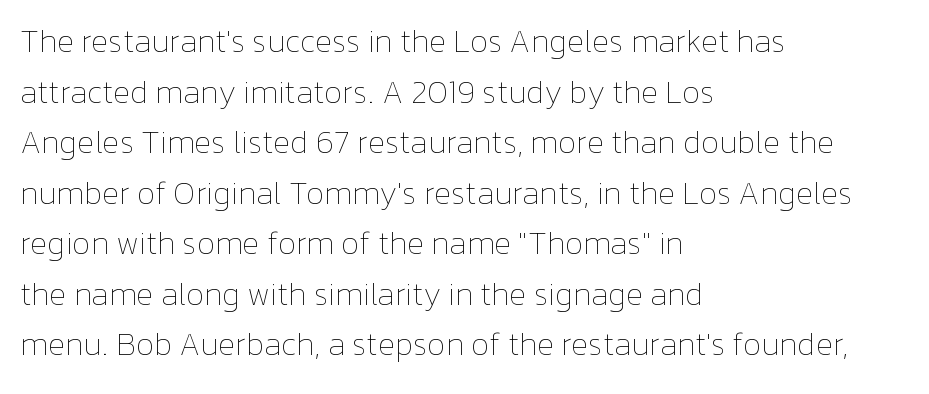
Look at the tracking — it's just the regular setting, nothing added. Layout note: lines flush left. This sample keeps an unexceptional amount of space between lines. Looks like regular typesetting: each glyph gets only the width it needs.
